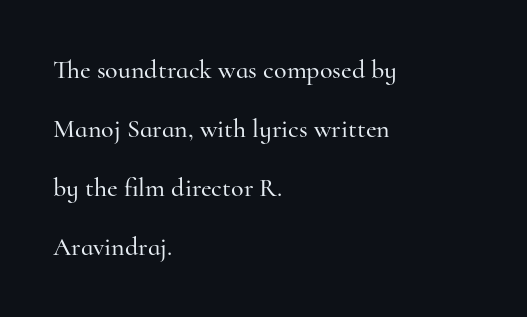
The image shows 26 px text type, upright; set left-aligned, loose line spacing (2.27x), normal letter spacing, not underlined.
